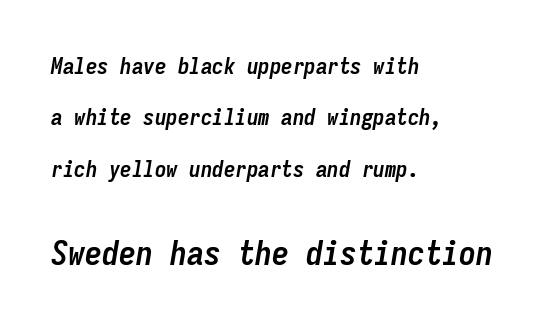
{"italic": "yes", "lean": "right", "slant_degrees": 9, "bold": "yes", "weight": "semibold", "width": "condensed", "stroke_contrast": "low", "x_height": "medium", "monospaced": "yes", "underline": "no", "align": "left", "line_spacing": "loose", "line_spacing_ratio": 2.23, "letter_spacing": "normal", "letter_spacing_em": 0.0, "larger_block": "second", "size_ratio": 1.48, "glyph_px": 34}
